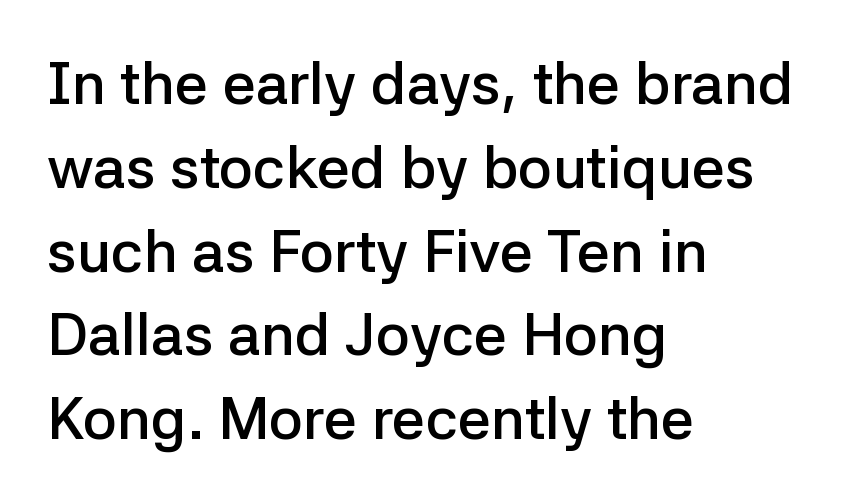
Q: Is the text bold? A: Semi-bold.
Q: Is the text italic (slanted)? A: No, it is upright.
Q: Is the typeface a serif or a sans-serif typeface? A: Sans-serif.
Q: Is the text underlined? A: No.
Q: How is the paragraph aligned? A: Left-aligned.
Q: Is the spacing between letters normal or unusually wide? A: Normal.
Q: Is the spacing between lines tight, normal or loose? A: Normal.
Q: Width (condensed, normal, or wide)? A: Normal.
Q: Stroke contrast? A: Low.
Q: x-height? A: Medium.
Q: Monospaced? A: No.
